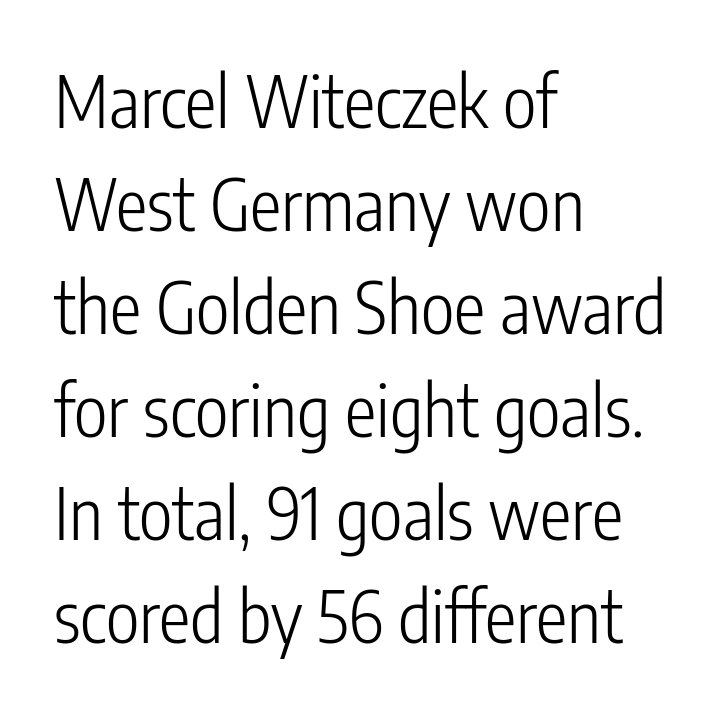
Decoration check: the copy has no underline. Heaviness? Minimal to ordinary, like unemphasized prose. Letterform terminals end flat and unadorned throughout the passage. Each line starts at the same left margin while the right side varies. Is the letter spacing exaggerated? No — it looks like the ordinary default. Proportional: the letters do not fall into vertical columns.
